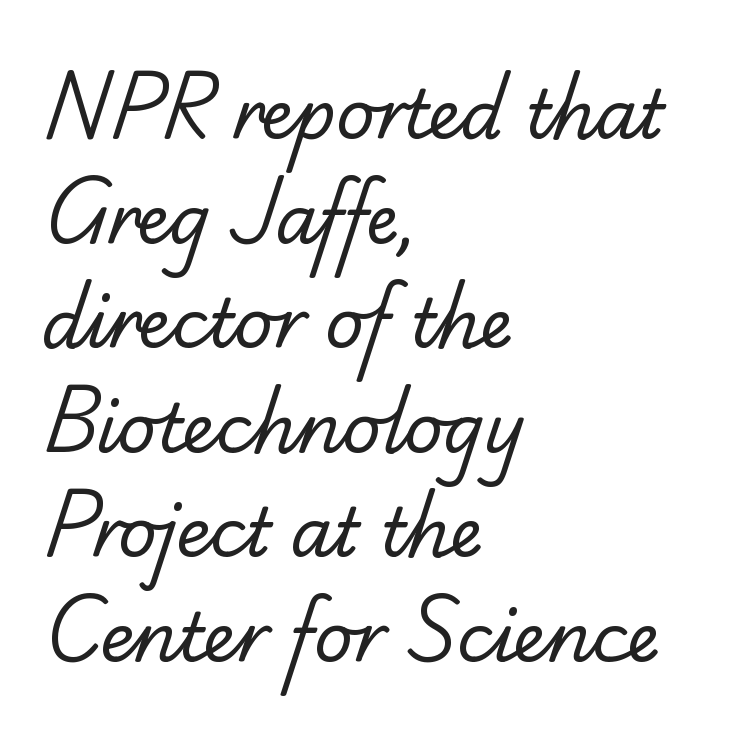
{"serif": "yes", "bold": "no", "weight": "regular", "width": "normal", "stroke_contrast": "low", "x_height": "small", "monospaced": "no", "underline": "no", "align": "left", "line_spacing": "normal", "line_spacing_ratio": 1.56, "letter_spacing": "normal", "letter_spacing_em": 0.0, "glyph_px": 67}
